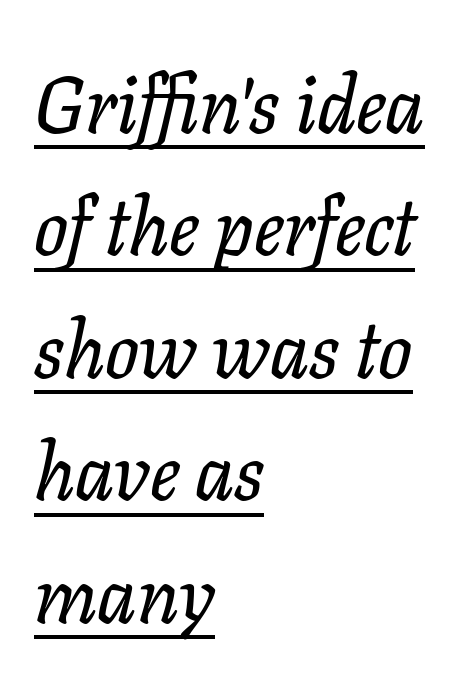
The image shows 79 px serif type, italic (leaning right); set left-aligned, normal line spacing (1.55x), normal letter spacing, underlined; low stroke contrast and a medium x-height.
